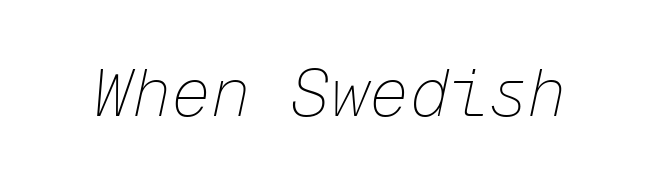
The image shows 66 px thin type, italic (leaning right), monospaced; set normal letter spacing, not underlined; low stroke contrast and a medium x-height.
